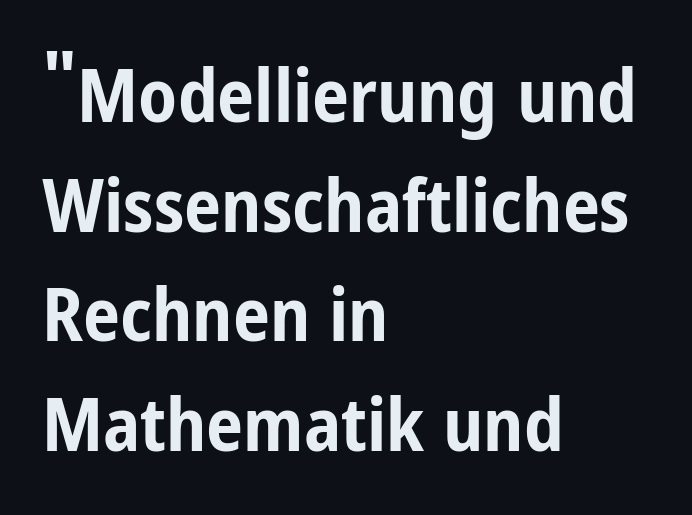
Q: Is the text bold? A: Yes.
Q: Is the text italic (slanted)? A: No, it is upright.
Q: Is the typeface a serif or a sans-serif typeface? A: Sans-serif.
Q: Is the text underlined? A: No.
Q: How is the paragraph aligned? A: Left-aligned.
Q: Is the spacing between letters normal or unusually wide? A: Normal.
Q: Is the spacing between lines tight, normal or loose? A: Normal.
Q: Width (condensed, normal, or wide)? A: Condensed.
Q: Stroke contrast? A: Low.
Q: x-height? A: Medium.
Q: Monospaced? A: No.
